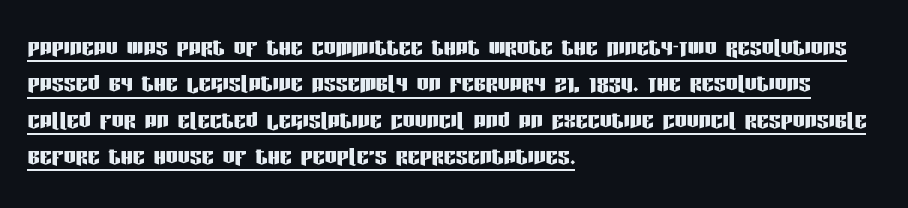
Casual observation: everything's shoved over to the left. The face used here is proportionally spaced, like ordinary book or web type. These lines were composed using upright roman letters. Underlining? Definitely there. Check where the strokes stop: nothing finishes them off — pure sans. Observe the ordinary spacing: letters are neighbours, not strangers.
